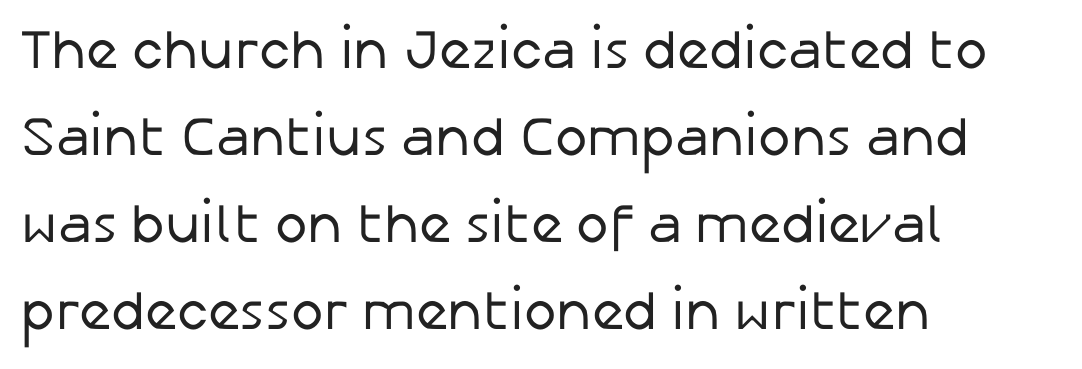
The image shows 55 px regular-weight sans-serif type, upright; set left-aligned, normal line spacing (1.58x), normal letter spacing, not underlined; low stroke contrast and a medium x-height.
